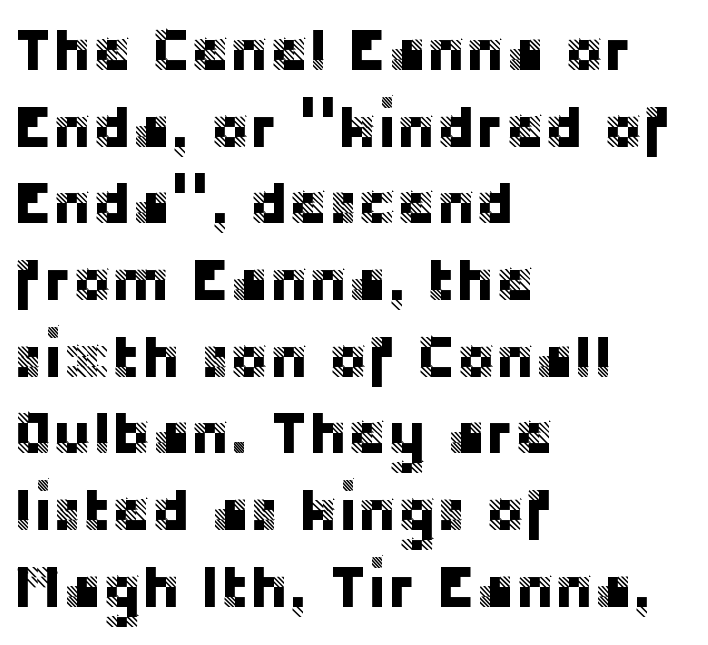
Horizontal alignment here is leftward, the default for most running prose. Default kerning and tracking; the words read as compact shapes. Nothing sits at the stroke ends, so this counts as sans-serif. The face used here is proportionally spaced, like ordinary book or web type.
